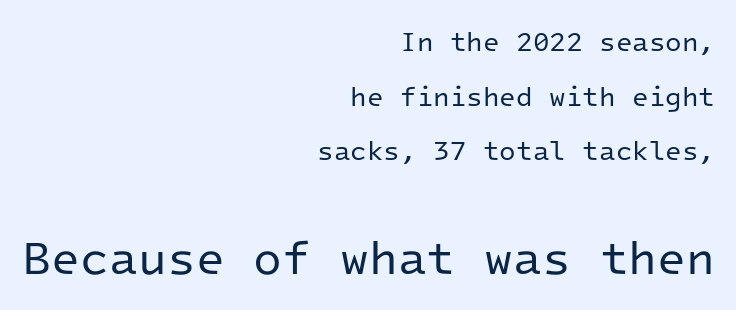
Q: Is the text bold? A: No.
Q: Is the text italic (slanted)? A: No, it is upright.
Q: Is the typeface a serif or a sans-serif typeface? A: Sans-serif.
Q: Is the text underlined? A: No.
Q: How is the paragraph aligned? A: Right-aligned.
Q: Is the spacing between letters normal or unusually wide? A: Normal.
Q: Is the spacing between lines tight, normal or loose? A: Loose.
Q: Which block of text is set in a larger size, the first (top) or the second (bottom)? A: The second (bottom) one.
Q: Width (condensed, normal, or wide)? A: Normal.
Q: Stroke contrast? A: Low.
Q: x-height? A: Medium.
Q: Monospaced? A: Yes.
